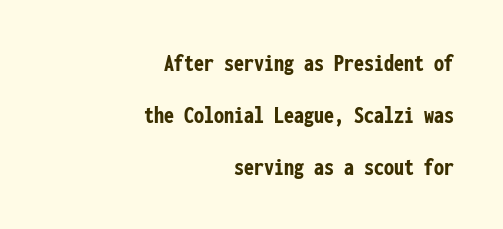
{"italic": "no", "bold": "yes", "underline": "no", "align": "right", "line_spacing": "loose", "line_spacing_ratio": 2.08, "letter_spacing": "normal", "letter_spacing_em": 0.0, "glyph_px": 25}
